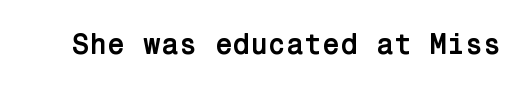
The image shows 29 px semibold sans-serif type, upright; set normal letter spacing, not underlined; low stroke contrast and a medium x-height.
